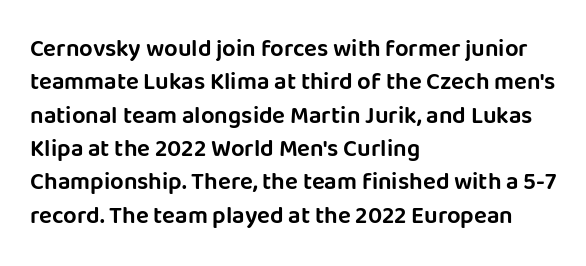
{"italic": "no", "underline": "no", "align": "left", "line_spacing": "normal", "line_spacing_ratio": 1.39, "letter_spacing": "normal", "letter_spacing_em": 0.0, "glyph_px": 24}
